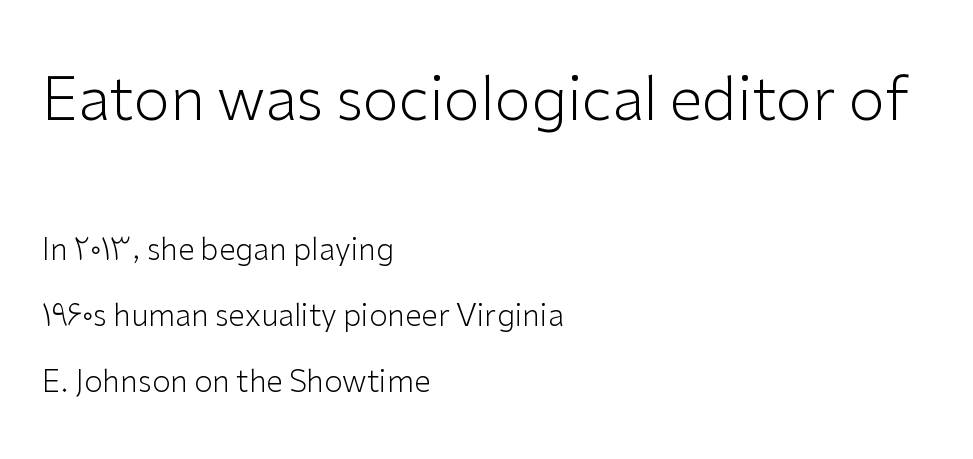
{"serif": "no", "italic": "no", "bold": "no", "weight": "light", "width": "normal", "stroke_contrast": "low", "x_height": "medium", "monospaced": "no", "underline": "no", "align": "left", "line_spacing": "loose", "line_spacing_ratio": 2.21, "letter_spacing": "normal", "letter_spacing_em": 0.0, "larger_block": "first", "size_ratio": 1.97, "glyph_px": 59}
